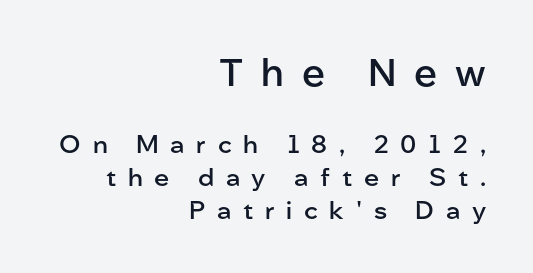
Q: Is the text bold? A: Semi-bold.
Q: Is the text italic (slanted)? A: No, it is upright.
Q: Is the typeface a serif or a sans-serif typeface? A: Sans-serif.
Q: Is the text underlined? A: No.
Q: How is the paragraph aligned? A: Right-aligned.
Q: Is the spacing between letters normal or unusually wide? A: Unusually wide.
Q: Is the spacing between lines tight, normal or loose? A: Normal.
Q: Which block of text is set in a larger size, the first (top) or the second (bottom)? A: The first (top) one.
Q: Width (condensed, normal, or wide)? A: Normal.
Q: Stroke contrast? A: Low.
Q: x-height? A: Medium.
Q: Monospaced? A: No.
